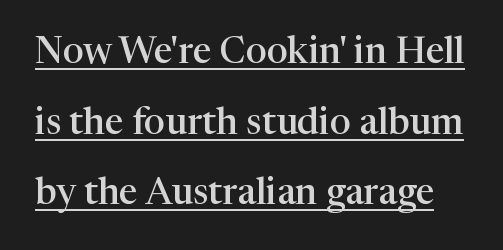
This is underlined copy, the kind a proofreader might mark for attention. The type is set solid horizontally, with unmodified tracking. This is moderately heavy type, rendered in semibold. Honestly, the rows look like they've been pulled way apart. To sum up the face: it has serifs. Here the designer chose a conventional face with non-uniform glyph widths.
